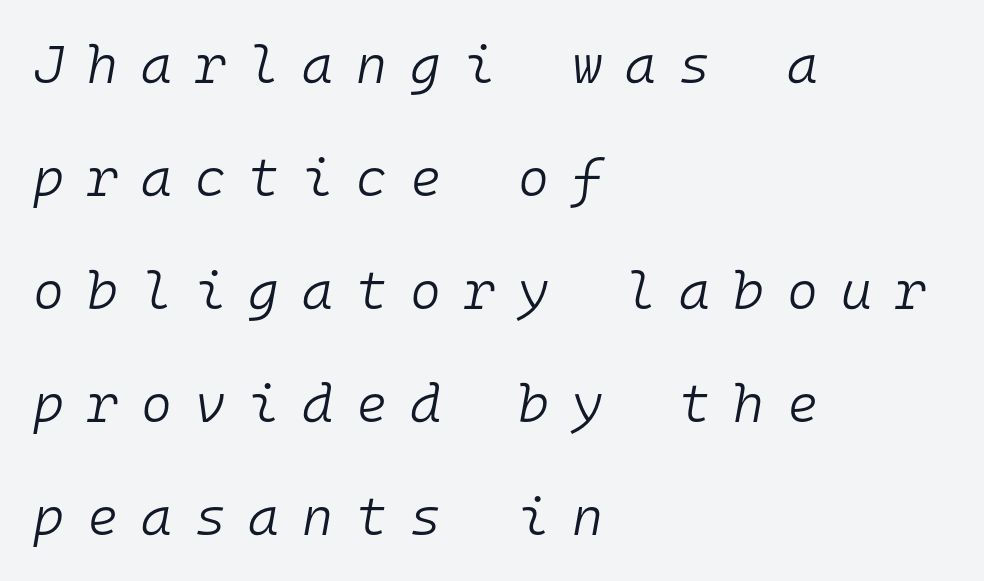
The space beneath each line is pristine and unruled. In terms of leading, this rendering errs on the spacious side. The typesetting does not lean heavy: it is not bold. The setting favours the left margin, as ordinary paragraphs usually do. Substantial extra tracking has been applied to these lines. The letters march in equal steps, a hallmark of fixed-pitch type.
